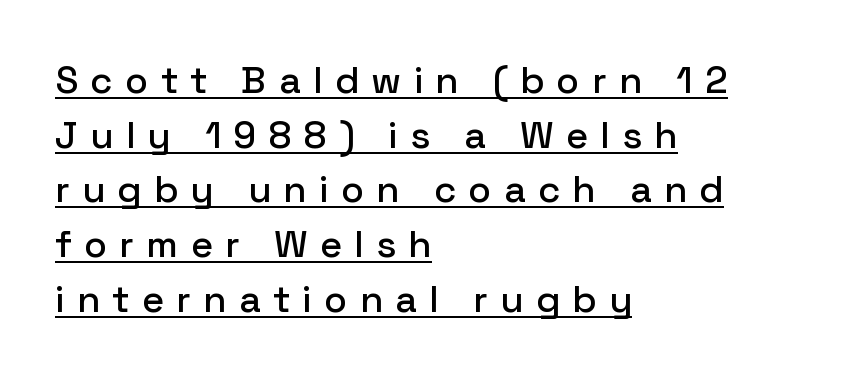
The image shows 38 px sans-serif type, upright; set left-aligned, normal line spacing (1.44x), unusually wide letter spacing (+0.32 em), underlined; low stroke contrast and a medium x-height.
